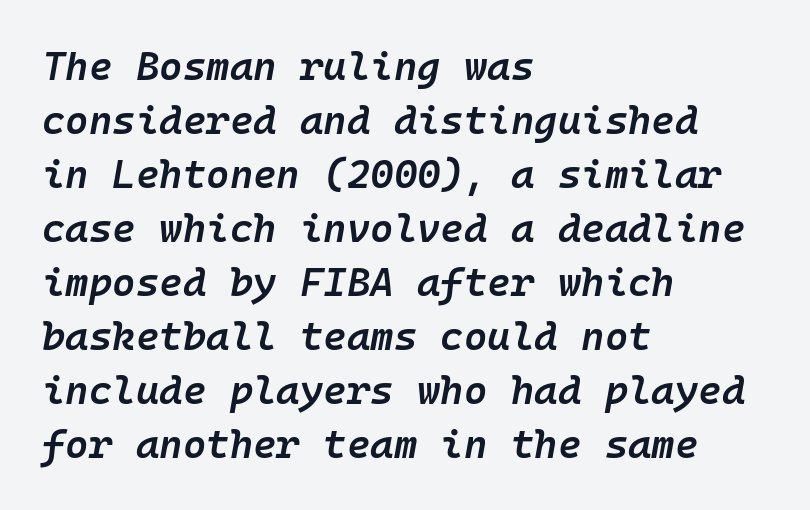
Compared with ordinary roman type, these characters are visibly tilted. Every character here occupies the same horizontal width, giving the sample a typewriter-like rhythm. The lines are quadded left. These lines sit exactly where default settings would place them.
